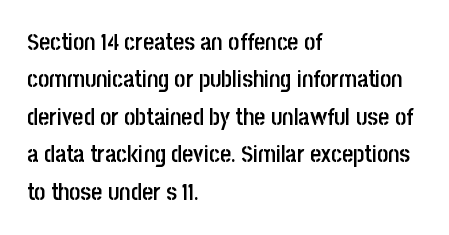
Summary of vertical rhythm: regular, with standard interline spacing. Do the letters lean? They stand straight. The passage is arranged the way most books set body copy — flush left. Bare-footed words on every line. The gaps between neighbouring characters are ordinary and unremarkable.
